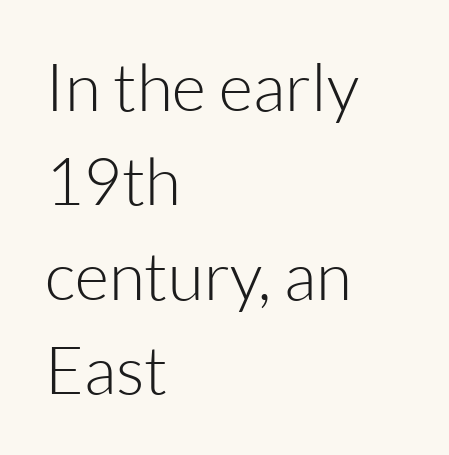
The image shows 66 px light sans-serif type, upright; set left-aligned, normal line spacing (1.43x), normal letter spacing, not underlined; low stroke contrast and a medium x-height.
